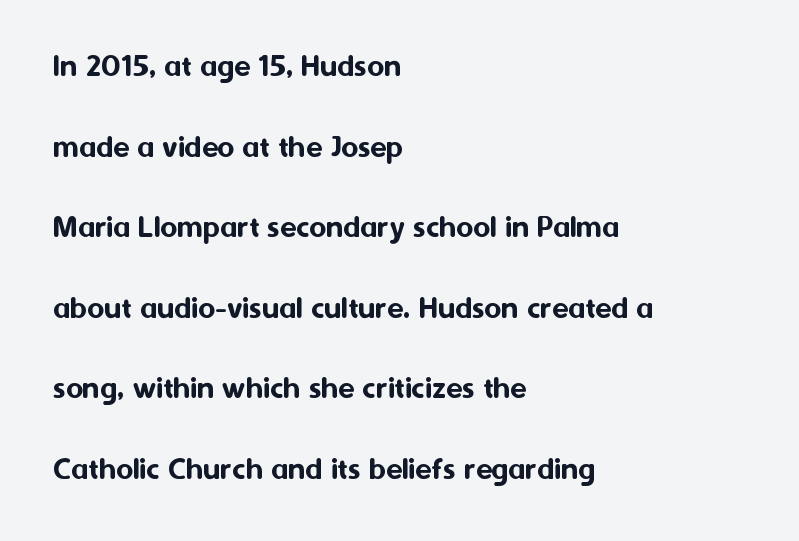
Notice how the stems are strictly vertical — no italics here. The foot of each line stays bare and open. Look at the tracking — it's just the regular setting, nothing added. Quick note: interline space is abundant. Character widths vary here, with narrow letters taking less room than wide ones.
